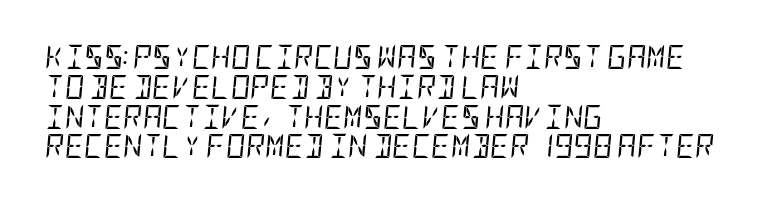
Type without underlining. Nothing unusual about the tracking: characters are spaced as the font intends. Each stroke keeps to a modest, everyday thickness or less. It's the slanting kind of type. Left-aligned paragraph, ragged on the right.
